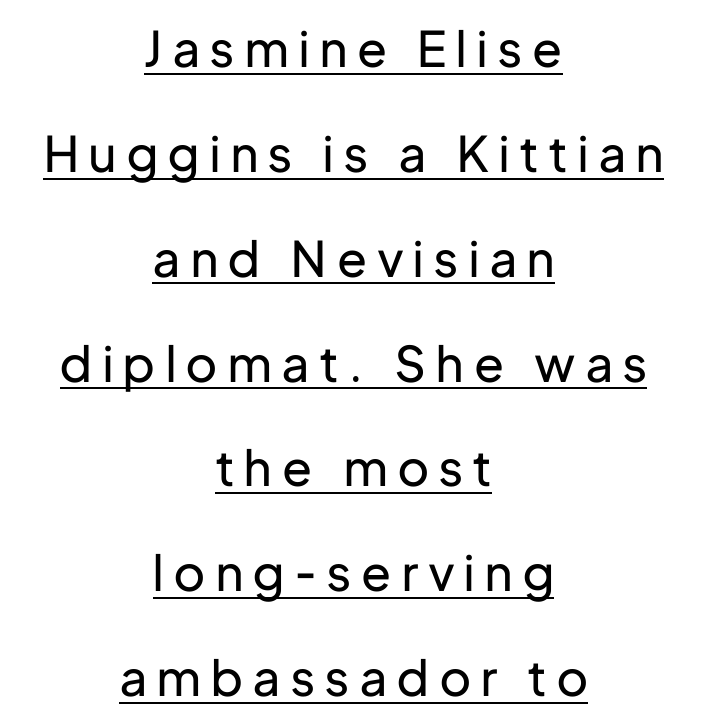
Regarding serifs, this sample does without them. There is plenty of visible air inserted between adjacent glyphs. A quiet, ordinary-to-light weight characterises the typeface. A typesetter would call this proportional, since set widths differ per character. The string is rendered with underlining switched on.
